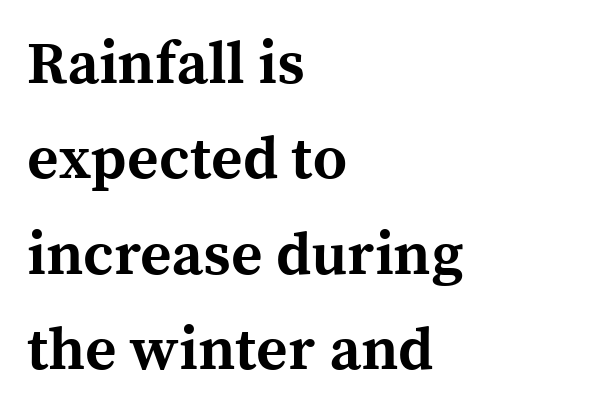
Q: Is the text bold? A: Yes.
Q: Is the text italic (slanted)? A: No, it is upright.
Q: Is the typeface a serif or a sans-serif typeface? A: Serif.
Q: Is the text underlined? A: No.
Q: How is the paragraph aligned? A: Left-aligned.
Q: Is the spacing between letters normal or unusually wide? A: Normal.
Q: Is the spacing between lines tight, normal or loose? A: Normal.
Q: Width (condensed, normal, or wide)? A: Normal.
Q: x-height? A: Medium.
Q: Monospaced? A: No.
